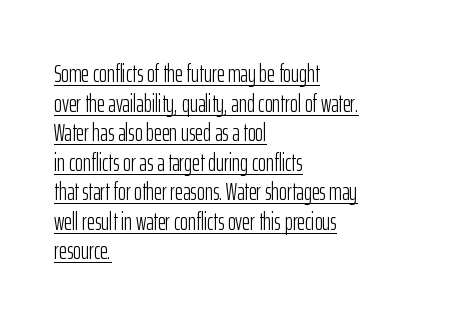
{"italic": "no", "bold": "no", "underline": "yes", "align": "left", "line_spacing_ratio": 1.23, "letter_spacing": "normal", "letter_spacing_em": 0.0, "glyph_px": 24}
